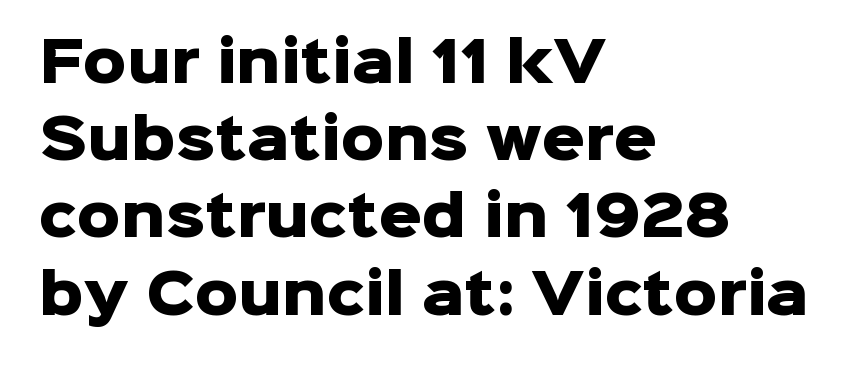
{"serif": "no", "italic": "no", "bold": "yes", "weight": "heavy", "width": "normal", "stroke_contrast": "low", "x_height": "medium", "monospaced": "no", "underline": "no", "align": "left", "line_spacing": "normal", "line_spacing_ratio": 1.43, "letter_spacing": "normal", "letter_spacing_em": 0.0, "glyph_px": 54}
